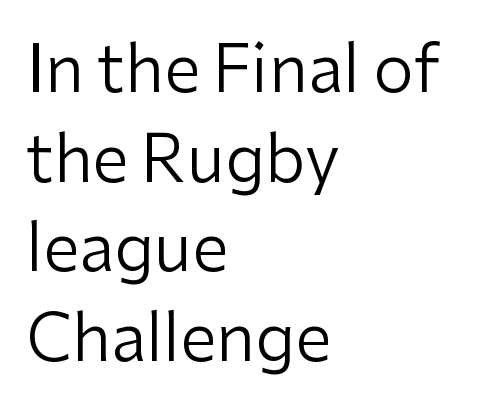
Q: Is the text bold? A: No.
Q: Is the text italic (slanted)? A: No, it is upright.
Q: Is the typeface a serif or a sans-serif typeface? A: Sans-serif.
Q: Is the text underlined? A: No.
Q: How is the paragraph aligned? A: Left-aligned.
Q: Is the spacing between letters normal or unusually wide? A: Normal.
Q: Is the spacing between lines tight, normal or loose? A: Normal.
Q: Width (condensed, normal, or wide)? A: Normal.
Q: Stroke contrast? A: Low.
Q: x-height? A: Medium.
Q: Monospaced? A: No.
